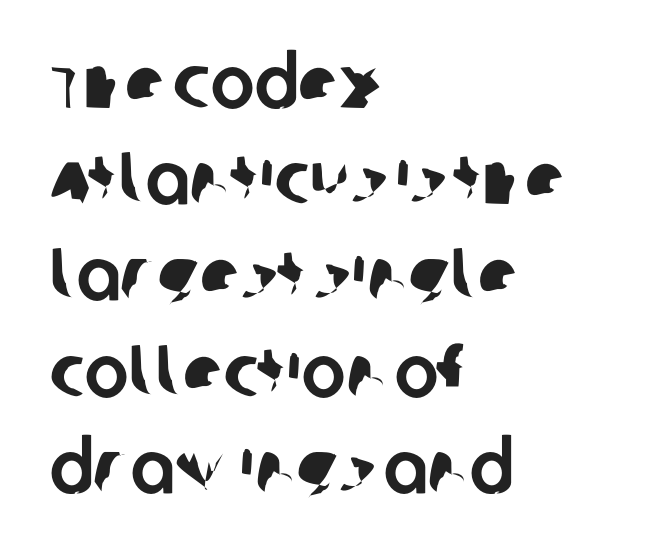
Q: Is the typeface a serif or a sans-serif typeface? A: Sans-serif.
Q: Is the text underlined? A: No.
Q: How is the paragraph aligned? A: Left-aligned.
Q: Is the spacing between letters normal or unusually wide? A: Normal.
Q: Is the spacing between lines tight, normal or loose? A: Normal.
Q: Width (condensed, normal, or wide)? A: Normal.
Q: Stroke contrast? A: Low.
Q: x-height? A: Large.
Q: Monospaced? A: No.
